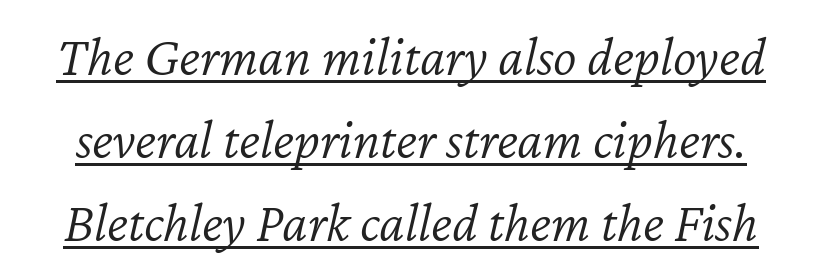
In terms of leading, this rendering sits right in the middle. The lettering tilts uniformly, giving the passage an italic look. Caption: face not bold, strokes unweighted. Compared with typical body copy, the letter spacing here is the same. This is underlined copy, the kind a proofreader might mark for attention.
